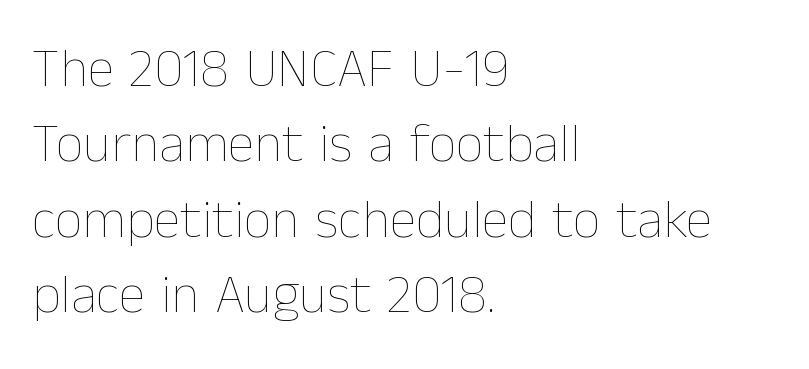
The image shows 55 px thin type, upright; set left-aligned, normal line spacing (1.37x), normal letter spacing, not underlined; low stroke contrast and a medium x-height.
